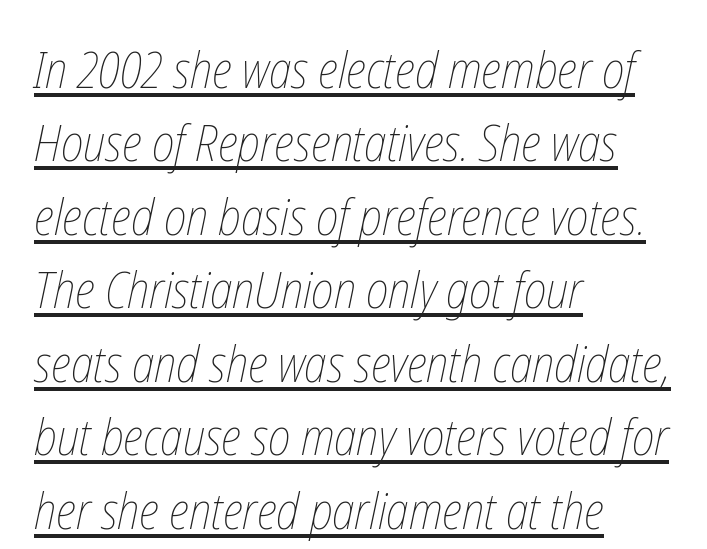
Caption: lettering with a line underneath. The face used here is proportionally spaced, like ordinary book or web type. Compared with a centered layout, this one pins lines to the left instead. Regular leading.
